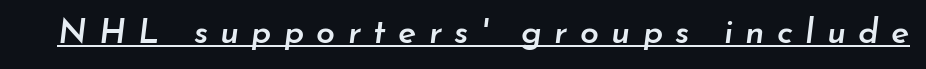
An italicized treatment has been applied to the whole sample. The glyphs are accompanied by a horizontal stroke just below them. The rendering uses a semibold face; strokes are thickened but not to full bold. Note the varied advance widths — an 'i' is clearly narrower than an 'm'. In terms of letterspacing, this is a distinctly airy, spread setting.
